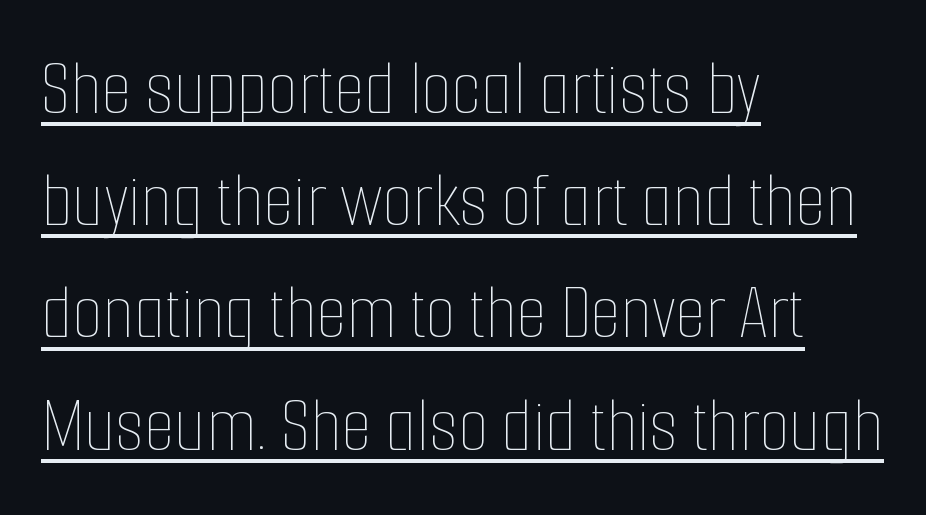
{"italic": "no", "bold": "no", "weight": "thin", "width": "condensed", "stroke_contrast": "low", "x_height": "medium", "monospaced": "no", "underline": "yes", "align": "left", "line_spacing": "normal", "line_spacing_ratio": 1.42, "letter_spacing": "normal", "letter_spacing_em": 0.0, "glyph_px": 79}
